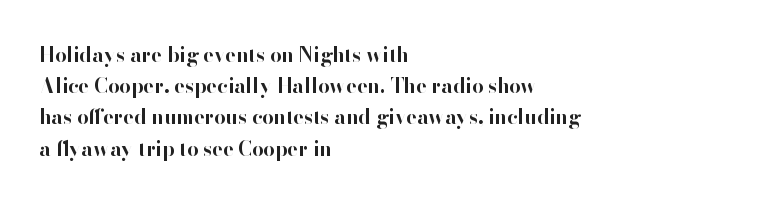
The image shows 20 px bold type, upright; set left-aligned, normal line spacing (1.56x), normal letter spacing, not underlined.
